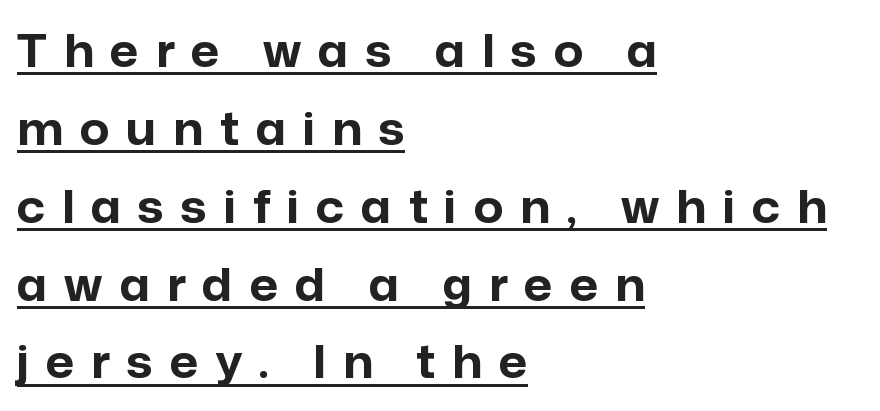
You can see a thin bar hugging the bottom of the glyphs. Strong, thick strokes mark this as bold type. The lines in this sample share a left origin and differ only in where they stop. The type is letterspaced generously, with wide tracking. Check where the strokes stop: nothing finishes them off — pure sans.
